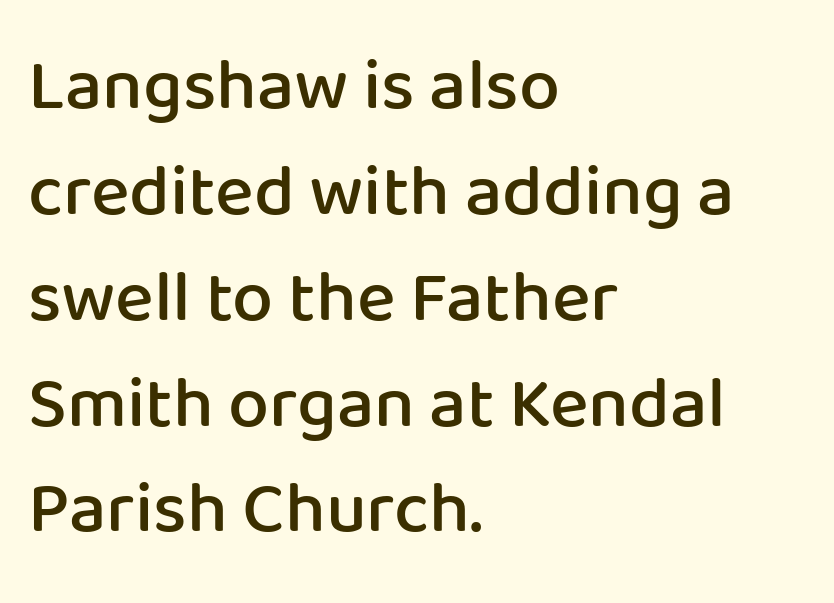
{"serif": "no", "italic": "no", "bold": "semi", "weight": "semibold", "width": "normal", "stroke_contrast": "low", "x_height": "medium", "monospaced": "no", "underline": "no", "align": "left", "line_spacing": "normal", "line_spacing_ratio": 1.45, "letter_spacing": "normal", "letter_spacing_em": 0.0, "glyph_px": 73}
